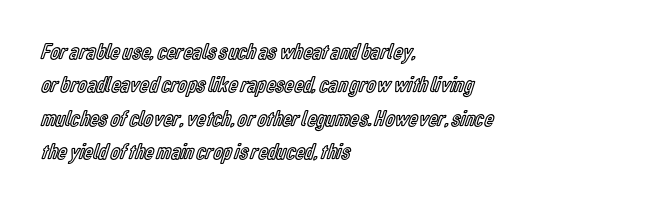
The image shows 23 px text type; set left-aligned, normal line spacing (1.45x), normal letter spacing, not underlined.
